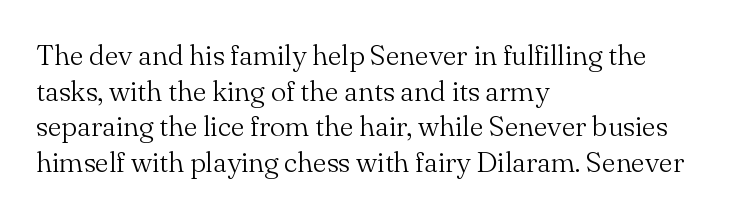
Q: Is the text bold? A: No.
Q: Is the text italic (slanted)? A: No, it is upright.
Q: Is the typeface a serif or a sans-serif typeface? A: Serif.
Q: Is the text underlined? A: No.
Q: How is the paragraph aligned? A: Left-aligned.
Q: Is the spacing between letters normal or unusually wide? A: Normal.
Q: Width (condensed, normal, or wide)? A: Normal.
Q: Stroke contrast? A: Medium.
Q: x-height? A: Small.
Q: Monospaced? A: No.
